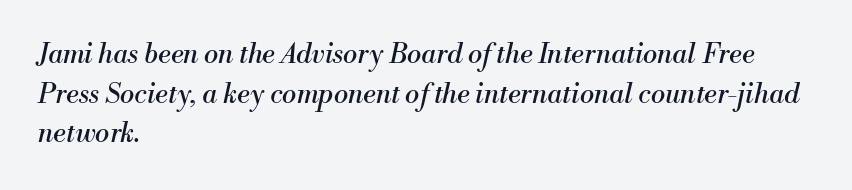
The image shows 27 px text type, italic (leaning right); set left-aligned, normal line spacing (1.47x), normal letter spacing, not underlined.
